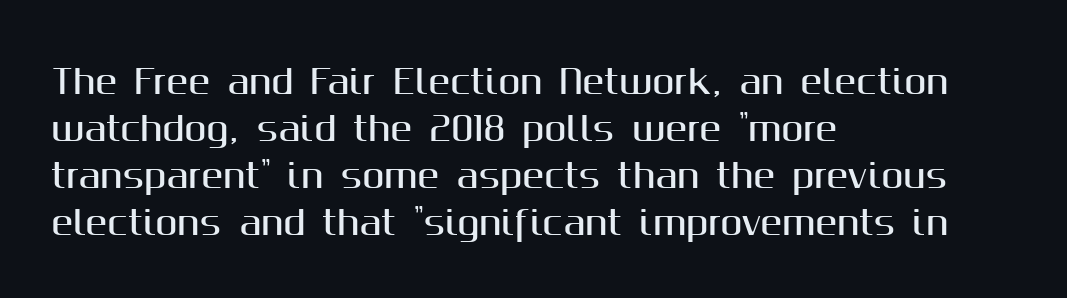
The image shows 33 px sans-serif type, upright; set left-aligned, normal line spacing (1.42x), normal letter spacing, not underlined; medium stroke contrast and a medium x-height.
